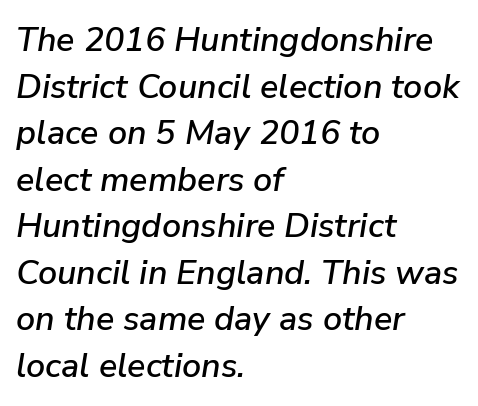
The image shows 34 px text type, italic (leaning right); set left-aligned, normal line spacing (1.37x), normal letter spacing, not underlined; low stroke contrast and a medium x-height.
